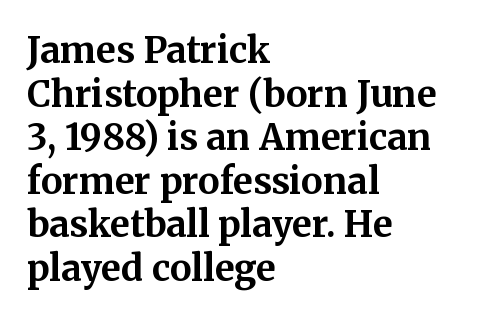
Is this a fixed-width face? No — the glyphs have proportional, varying widths. The face used here is rendered with its standard letterfit. The type family on display is of the serif kind. Alignment: flush left. Nobody drew a line under any word here.
